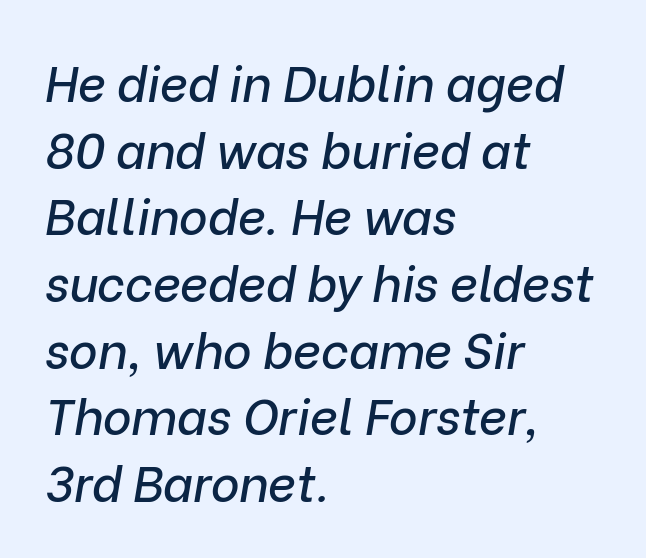
Tracking value appears to be zero — textbook default spacing. This rendering features lettering with no underline. The paragraph has a hard left edge and a soft right edge. Successive baselines arrive at the customary interval. Varying glyph widths throughout — classic text-font behaviour.
